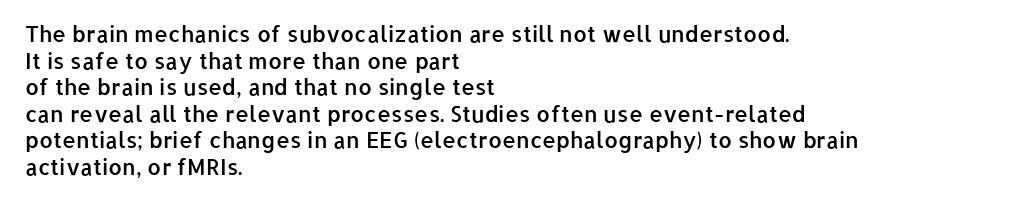
Q: Is the text bold? A: Semi-bold.
Q: Is the text italic (slanted)? A: No, it is upright.
Q: Is the text underlined? A: No.
Q: How is the paragraph aligned? A: Left-aligned.
Q: Is the spacing between letters normal or unusually wide? A: Normal.
